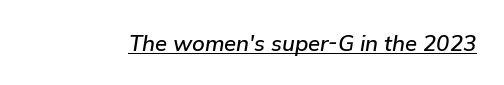
The rendering applies a slant to the glyphs. The line texture is even and compact thanks to regular tracking. Each glyph is drawn with semibold strokes, heavier than normal yet not fully bold. Glance below the letters and you will spot a drawn line.
